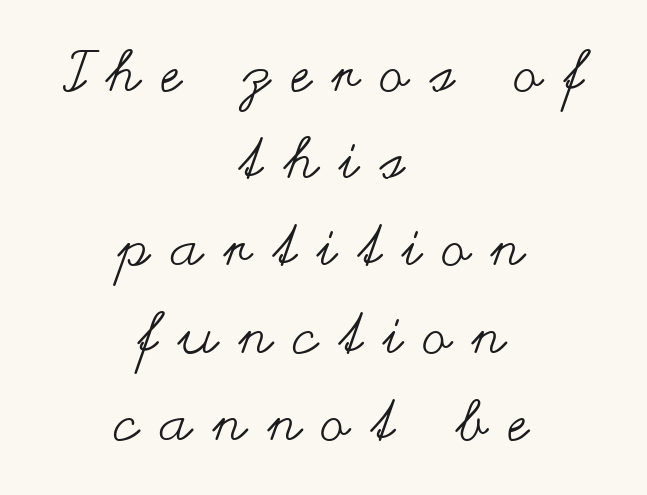
Q: Is the text bold? A: No.
Q: Is the text italic (slanted)? A: Yes.
Q: Is the text underlined? A: No.
Q: How is the paragraph aligned? A: Centered.
Q: Is the spacing between letters normal or unusually wide? A: Unusually wide.
Q: Is the spacing between lines tight, normal or loose? A: Normal.
Q: Width (condensed, normal, or wide)? A: Wide.
Q: Stroke contrast? A: Medium.
Q: x-height? A: Small.
Q: Monospaced? A: No.
